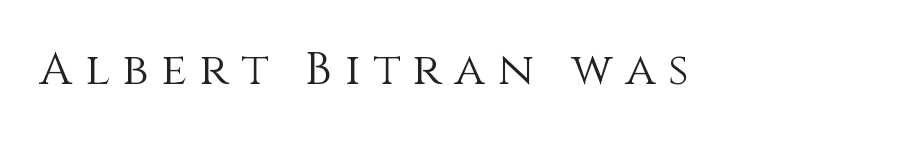
The image shows 46 px light type, upright; set unusually wide letter spacing (+0.28 em), not underlined; medium stroke contrast and a large x-height.
